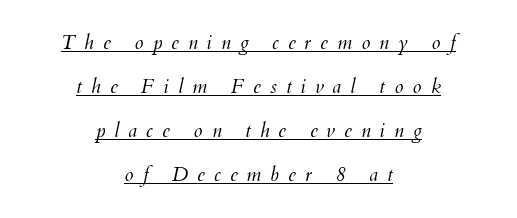
{"italic": "yes", "lean": "right", "slant_degrees": 12, "bold": "no", "underline": "yes", "align": "center", "line_spacing": "loose", "line_spacing_ratio": 2.2, "letter_spacing": "wide", "letter_spacing_em": 0.45, "glyph_px": 20}
